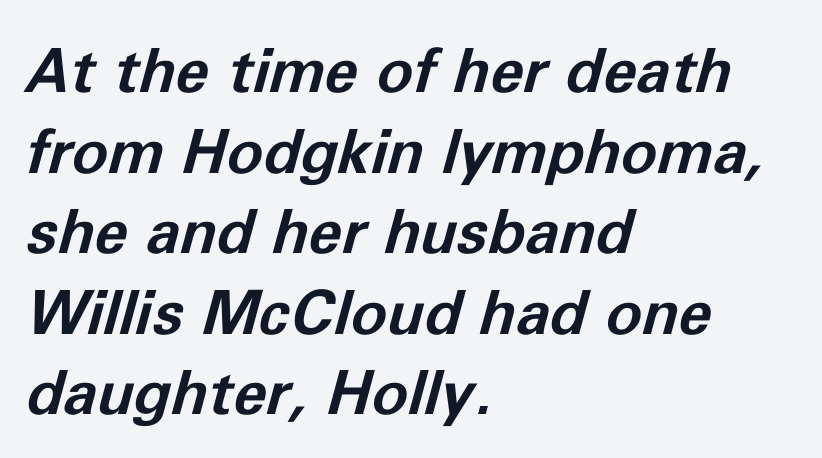
{"italic": "yes", "lean": "right", "slant_degrees": 11, "bold": "yes", "weight": "bold", "width": "normal", "stroke_contrast": "low", "x_height": "medium", "monospaced": "no", "underline": "no", "align": "left", "line_spacing": "normal", "line_spacing_ratio": 1.32, "letter_spacing": "normal", "letter_spacing_em": 0.0, "glyph_px": 61}
